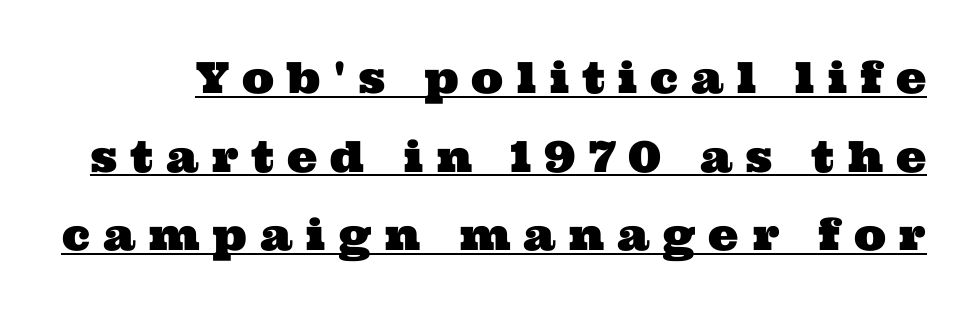
Does the type have serifs? Yes, each stem ends in a small foot. Tracking here is generous; glyphs stand well apart from one another. Varying glyph widths throughout — classic text-font behaviour. Like a heading marked for emphasis, these lines bear an underscore.
